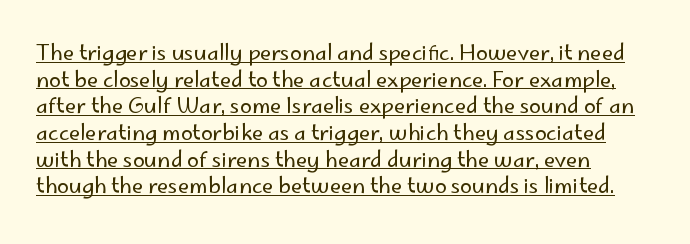
Is the letter spacing exaggerated? No — it looks like the ordinary default. This sample uses an upright cut, with every glyph sitting square on the baseline. Notice how descenders clear the ascenders below comfortably — that's standard leading. Layout note: lines flush left.
